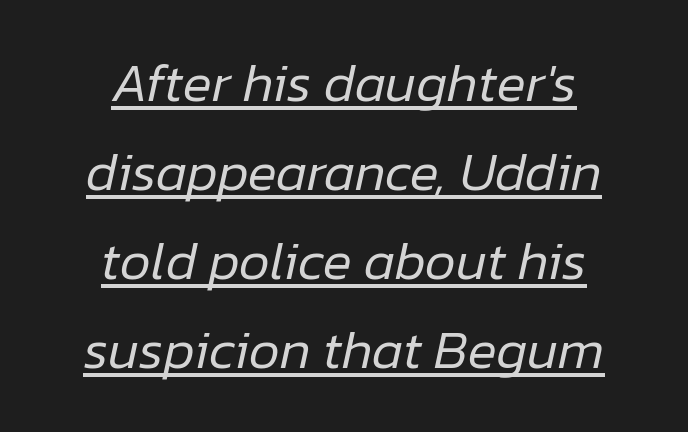
{"italic": "yes", "lean": "right", "slant_degrees": 12, "bold": "no", "weight": "regular", "width": "normal", "stroke_contrast": "low", "x_height": "medium", "monospaced": "no", "underline": "yes", "align": "center", "line_spacing": "normal", "line_spacing_ratio": 1.65, "letter_spacing": "normal", "letter_spacing_em": 0.0, "glyph_px": 54}
